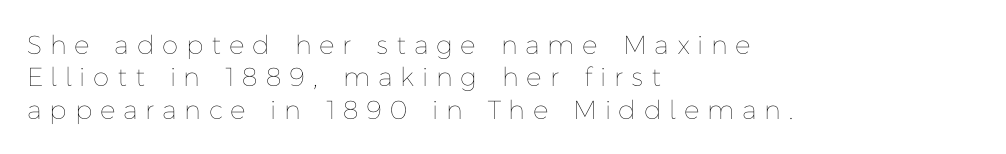
Short and long lines alike share a common starting point at left. This sample uses expanded letter spacing, leaving extra air between glyphs. Lines of text with bare space underneath. Summary of weight: not heavy and not bold. The rendering uses a moderate line-height, typical for paragraphs. A typesetter would mark this as roman, not italic.
